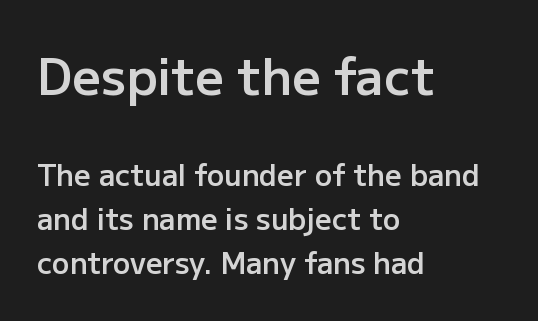
Q: Is the text bold? A: Semi-bold.
Q: Is the text italic (slanted)? A: No, it is upright.
Q: Is the typeface a serif or a sans-serif typeface? A: Sans-serif.
Q: Is the text underlined? A: No.
Q: How is the paragraph aligned? A: Left-aligned.
Q: Is the spacing between letters normal or unusually wide? A: Normal.
Q: Is the spacing between lines tight, normal or loose? A: Normal.
Q: Which block of text is set in a larger size, the first (top) or the second (bottom)? A: The first (top) one.
Q: Width (condensed, normal, or wide)? A: Normal.
Q: Stroke contrast? A: Low.
Q: x-height? A: Medium.
Q: Monospaced? A: No.
